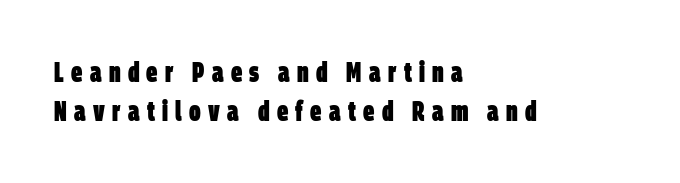
Q: Is the text bold? A: Yes.
Q: Is the typeface a serif or a sans-serif typeface? A: Sans-serif.
Q: Is the text underlined? A: No.
Q: How is the paragraph aligned? A: Left-aligned.
Q: Is the spacing between letters normal or unusually wide? A: Unusually wide.
Q: Is the spacing between lines tight, normal or loose? A: Normal.
Q: Width (condensed, normal, or wide)? A: Condensed.
Q: Stroke contrast? A: Low.
Q: x-height? A: Large.
Q: Monospaced? A: No.
